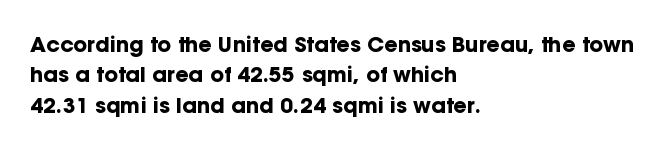
Q: Is the text bold? A: Yes.
Q: Is the text italic (slanted)? A: No, it is upright.
Q: Is the text underlined? A: No.
Q: How is the paragraph aligned? A: Left-aligned.
Q: Is the spacing between letters normal or unusually wide? A: Normal.
Q: Is the spacing between lines tight, normal or loose? A: Normal.
